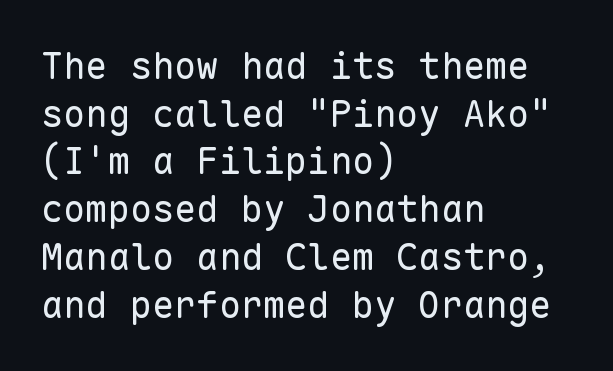
Q: Is the text bold? A: No.
Q: Is the text italic (slanted)? A: No, it is upright.
Q: Is the typeface a serif or a sans-serif typeface? A: Sans-serif.
Q: Is the text underlined? A: No.
Q: How is the paragraph aligned? A: Left-aligned.
Q: Is the spacing between letters normal or unusually wide? A: Normal.
Q: Is the spacing between lines tight, normal or loose? A: Normal.
Q: Width (condensed, normal, or wide)? A: Normal.
Q: Stroke contrast? A: Low.
Q: x-height? A: Medium.
Q: Monospaced? A: Yes.
